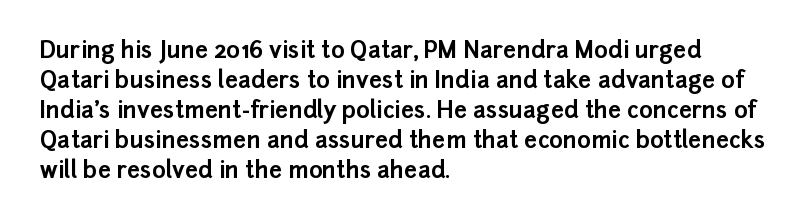
Q: Is the text bold? A: Yes.
Q: Is the text italic (slanted)? A: No, it is upright.
Q: Is the text underlined? A: No.
Q: How is the paragraph aligned? A: Left-aligned.
Q: Is the spacing between letters normal or unusually wide? A: Normal.
Q: Is the spacing between lines tight, normal or loose? A: Normal.
